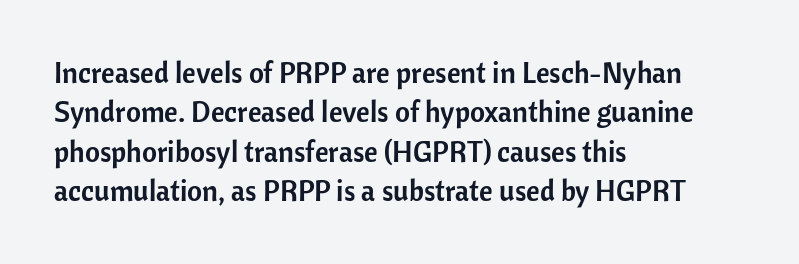
Visually the block forms a straight wall on the left and a jagged coastline on the right. How are the letters spaced? Ordinarily, with no added tracking. The font family rendered here belongs to the sans-serif group. Upright lettering throughout. Underlining? Definitely not there. Compared with typical paragraphs, the rows here are spaced about the same.
